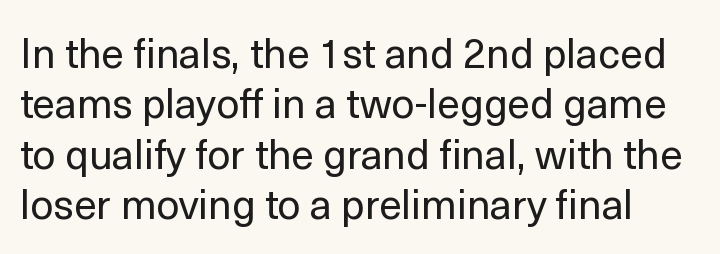
The image shows 41 px regular-weight sans-serif type, upright; set line spacing 1.23x, normal letter spacing, not underlined; a medium x-height.
